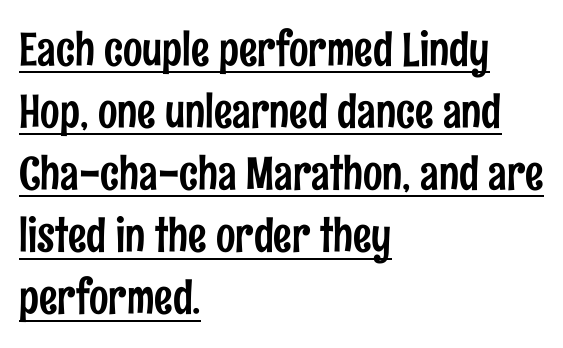
Quick note: interline space is typical. This rendering employs a face without finishing strokes, i.e., a sans-serif. One-word summary of the alignment: left. Every character sits straight up, as roman type does. A typographer would call this underscored text. Is this a fixed-width face? No — the glyphs have proportional, varying widths.
